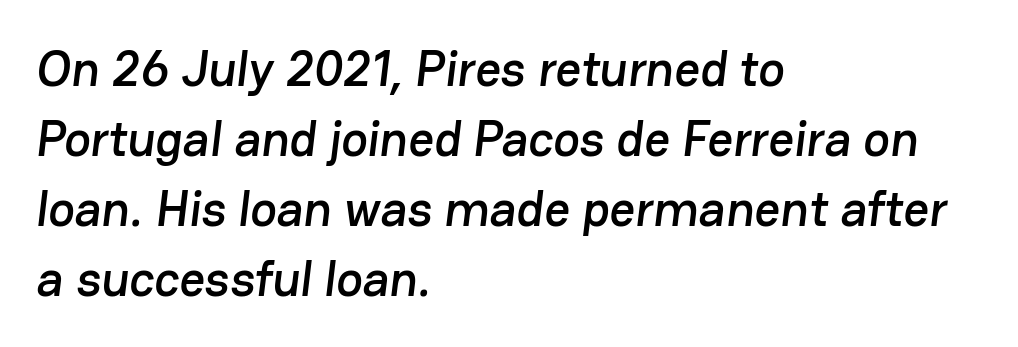
{"serif": "no", "width": "normal", "stroke_contrast": "low", "x_height": "medium", "monospaced": "no", "underline": "no", "align": "left", "line_spacing": "normal", "line_spacing_ratio": 1.4, "letter_spacing": "normal", "letter_spacing_em": 0.0, "glyph_px": 50}
